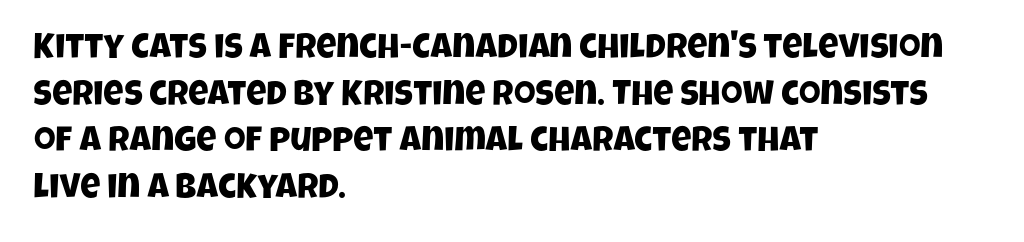
A typesetter would call this leading conventional body-copy spacing. Is the letter spacing exaggerated? No — it looks like the ordinary default. These lines are set flush left with a ragged right edge. Unmarked baselines from the first word to the last. The passage shown is typeset with a sans-serif family.
